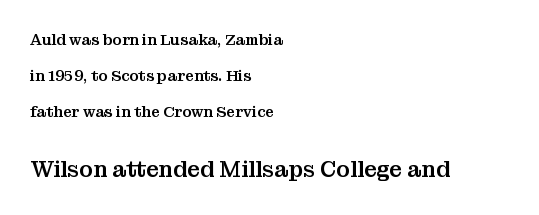
Q: Is the text italic (slanted)? A: No, it is upright.
Q: Is the text underlined? A: No.
Q: How is the paragraph aligned? A: Left-aligned.
Q: Is the spacing between letters normal or unusually wide? A: Normal.
Q: Is the spacing between lines tight, normal or loose? A: Loose.
Q: Which block of text is set in a larger size, the first (top) or the second (bottom)? A: The second (bottom) one.
